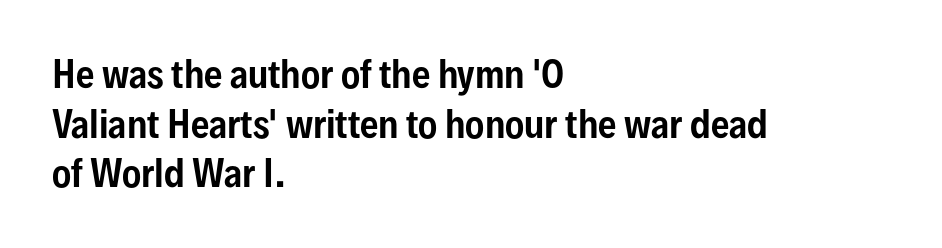
Q: Is the text italic (slanted)? A: No, it is upright.
Q: Is the typeface a serif or a sans-serif typeface? A: Sans-serif.
Q: Is the text underlined? A: No.
Q: How is the paragraph aligned? A: Left-aligned.
Q: Is the spacing between letters normal or unusually wide? A: Normal.
Q: Is the spacing between lines tight, normal or loose? A: Normal.
Q: Width (condensed, normal, or wide)? A: Condensed.
Q: Stroke contrast? A: Low.
Q: x-height? A: Medium.
Q: Monospaced? A: No.
